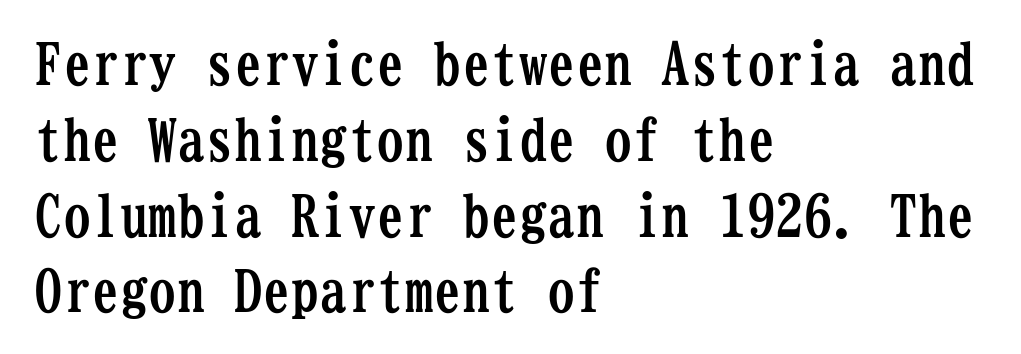
{"serif": "yes", "italic": "no", "bold": "yes", "weight": "semibold", "width": "condensed", "stroke_contrast": "low", "x_height": "medium", "monospaced": "yes", "underline": "no", "align": "left", "line_spacing": "normal", "line_spacing_ratio": 1.33, "letter_spacing": "normal", "letter_spacing_em": 0.0, "glyph_px": 57}
